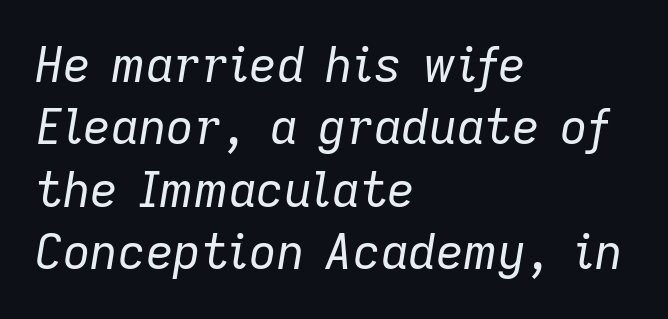
{"italic": "yes", "lean": "right", "slant_degrees": 9, "bold": "no", "weight": "regular", "width": "normal", "stroke_contrast": "low", "x_height": "medium", "monospaced": "no", "underline": "no", "align": "left", "line_spacing": "normal", "line_spacing_ratio": 1.3, "letter_spacing": "normal", "letter_spacing_em": 0.0, "glyph_px": 48}
